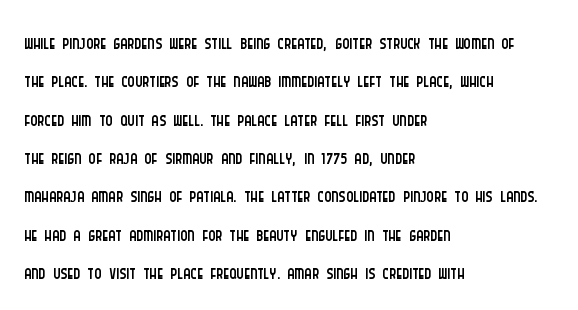
{"italic": "no", "bold": "no", "underline": "no", "align": "left", "line_spacing": "normal", "line_spacing_ratio": 1.42, "letter_spacing": "normal", "letter_spacing_em": 0.0, "glyph_px": 27}
